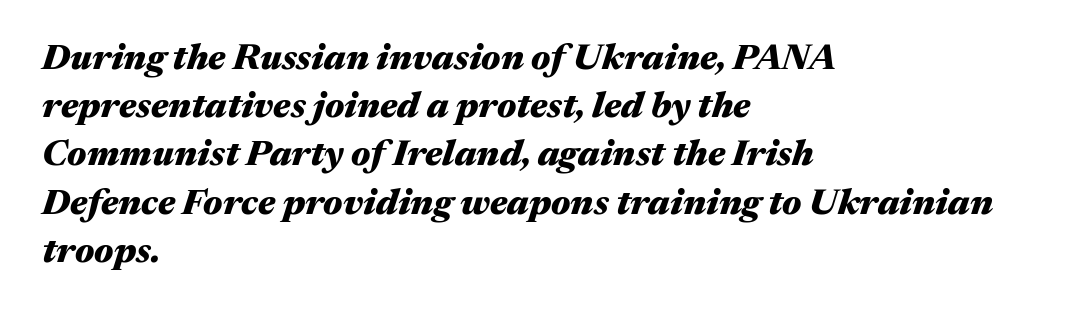
Q: Is the text bold? A: Yes.
Q: Is the text italic (slanted)? A: Yes, it leans right by about 17 degrees.
Q: Is the text underlined? A: No.
Q: How is the paragraph aligned? A: Left-aligned.
Q: Is the spacing between letters normal or unusually wide? A: Normal.
Q: Is the spacing between lines tight, normal or loose? A: Normal.
Q: Width (condensed, normal, or wide)? A: Wide.
Q: Stroke contrast? A: Medium.
Q: x-height? A: Medium.
Q: Monospaced? A: No.
